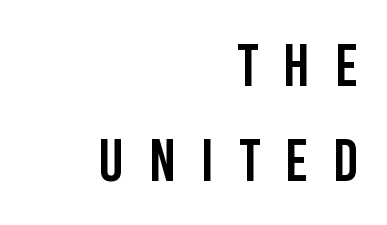
The image shows 61 px condensed sans-serif type, upright; set right-aligned, normal line spacing (1.55x), unusually wide letter spacing (+0.4 em), not underlined; low stroke contrast and a large x-height.
